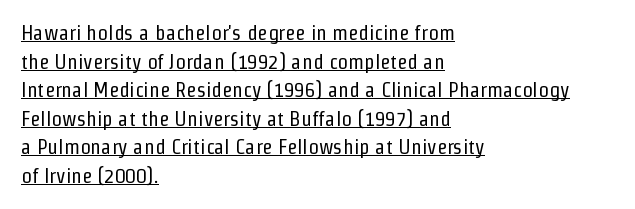
{"italic": "no", "bold": "no", "underline": "yes", "align": "left", "line_spacing": "normal", "line_spacing_ratio": 1.36, "letter_spacing": "normal", "letter_spacing_em": 0.0, "glyph_px": 21}
